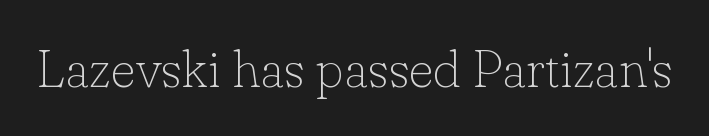
No word sits above an underline. A serif font was chosen for this passage. The passage shown is typed in a proportional face where columns would drift. Each stroke keeps to a modest, everyday thickness or less. When letters stand straight like this, we call the style roman or upright.
